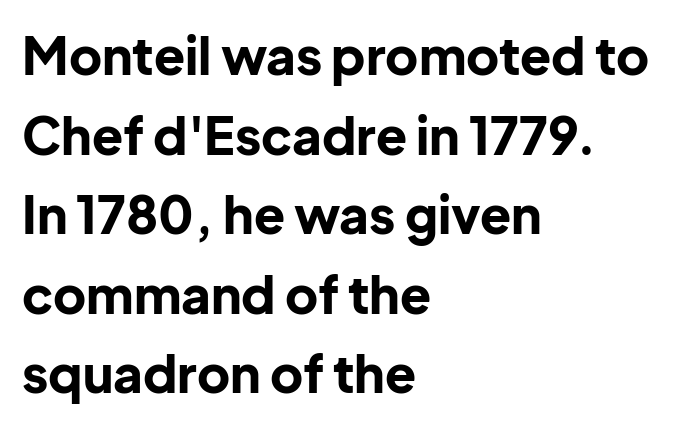
The image shows 51 px bold sans-serif type, upright; set left-aligned, normal line spacing (1.56x), normal letter spacing, not underlined; low stroke contrast and a medium x-height.
